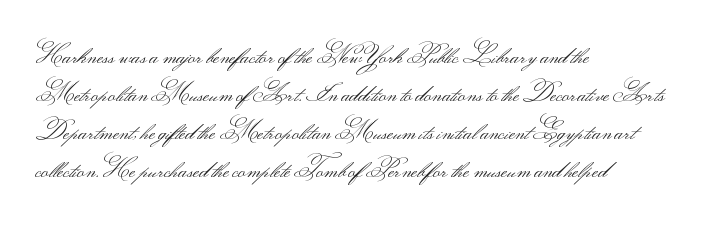
The image shows 24 px text type; set left-aligned, normal line spacing (1.58x), normal letter spacing, not underlined.
